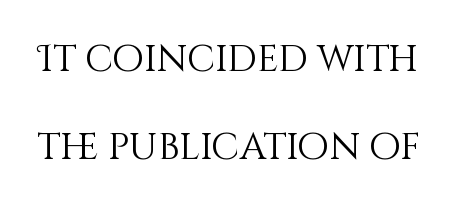
Q: Is the text bold? A: No.
Q: Is the text italic (slanted)? A: No, it is upright.
Q: Is the text underlined? A: No.
Q: Is the spacing between letters normal or unusually wide? A: Normal.
Q: Is the spacing between lines tight, normal or loose? A: Loose.
Q: Width (condensed, normal, or wide)? A: Normal.
Q: Stroke contrast? A: Medium.
Q: x-height? A: Large.
Q: Monospaced? A: No.
